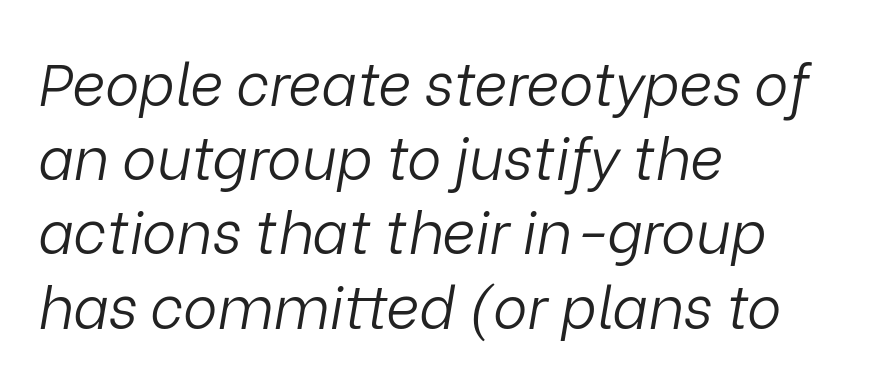
{"italic": "yes", "lean": "right", "slant_degrees": 9, "bold": "no", "weight": "light", "width": "normal", "stroke_contrast": "low", "x_height": "medium", "monospaced": "no", "underline": "no", "align": "left", "line_spacing": "normal", "line_spacing_ratio": 1.28, "letter_spacing": "normal", "letter_spacing_em": 0.0, "glyph_px": 58}
